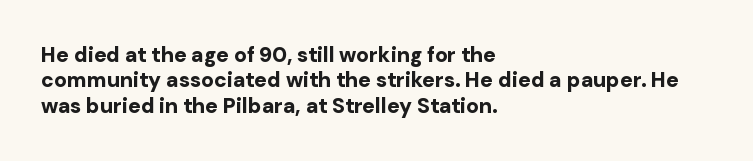
{"italic": "no", "bold": "yes", "underline": "no", "align": "left", "line_spacing_ratio": 1.21, "letter_spacing": "normal", "letter_spacing_em": 0.0, "glyph_px": 21}
